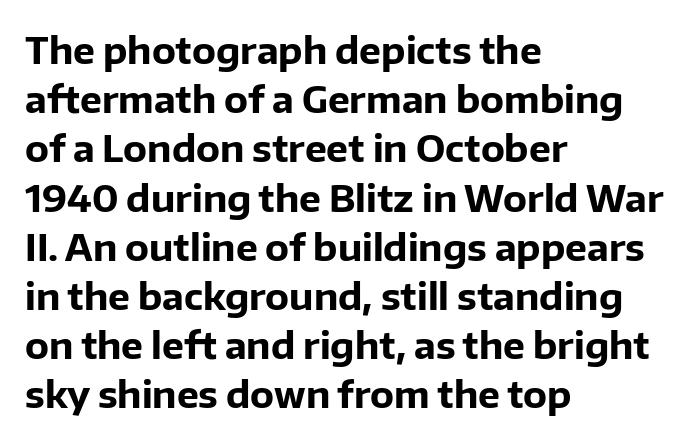
The image shows 37 px bold sans-serif type, upright; set left-aligned, normal line spacing (1.33x), normal letter spacing, not underlined; low stroke contrast and a medium x-height.
